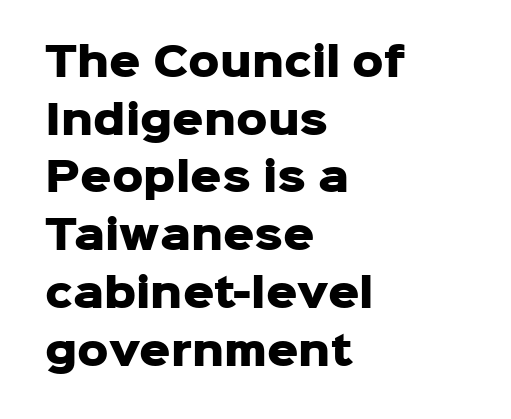
{"serif": "no", "italic": "no", "bold": "yes", "weight": "heavy", "width": "normal", "stroke_contrast": "low", "x_height": "medium", "monospaced": "no", "underline": "no", "align": "left", "line_spacing": "normal", "line_spacing_ratio": 1.48, "letter_spacing": "normal", "letter_spacing_em": 0.0, "glyph_px": 39}
